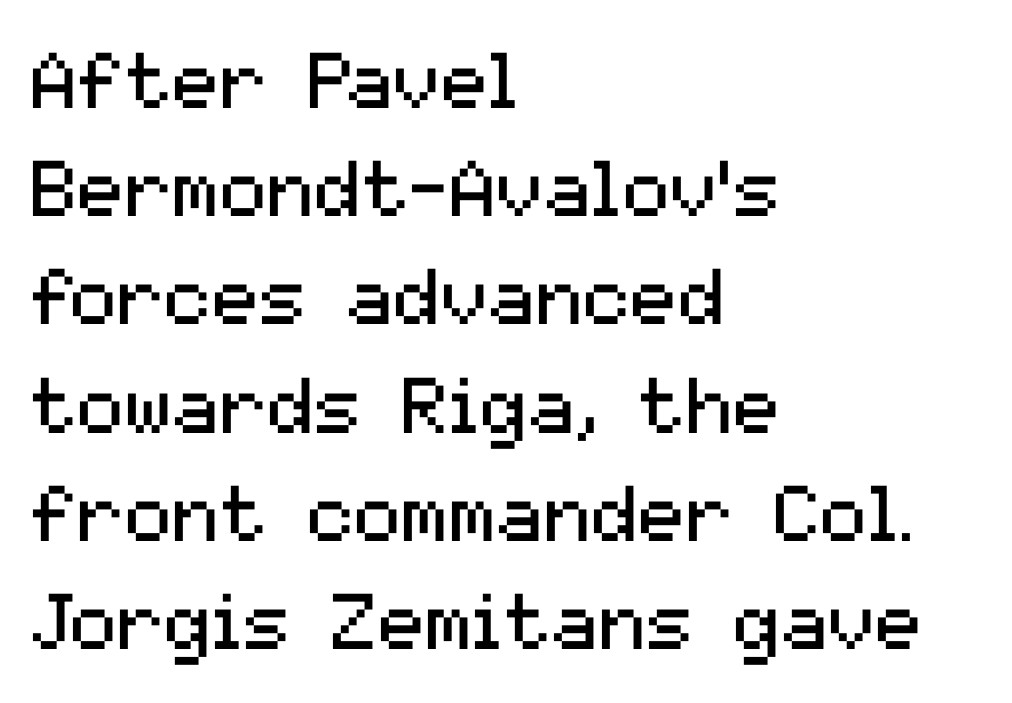
Stroke thickness stays within the range of a standard reading face or lighter. The rag falls on the right side of this text block. Evenly set lines give the paragraph a standard silhouette. You could not count columns in this text — the font is proportionally spaced. Designer's note — italics off, roman on.
